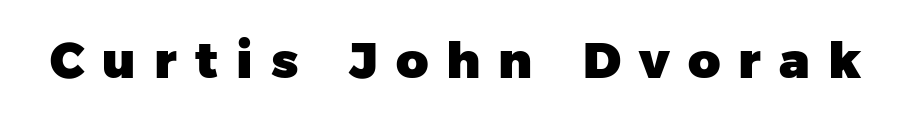
{"serif": "no", "bold": "yes", "weight": "heavy", "width": "normal", "stroke_contrast": "low", "x_height": "medium", "monospaced": "no", "underline": "no", "letter_spacing": "wide", "letter_spacing_em": 0.36, "glyph_px": 50}
